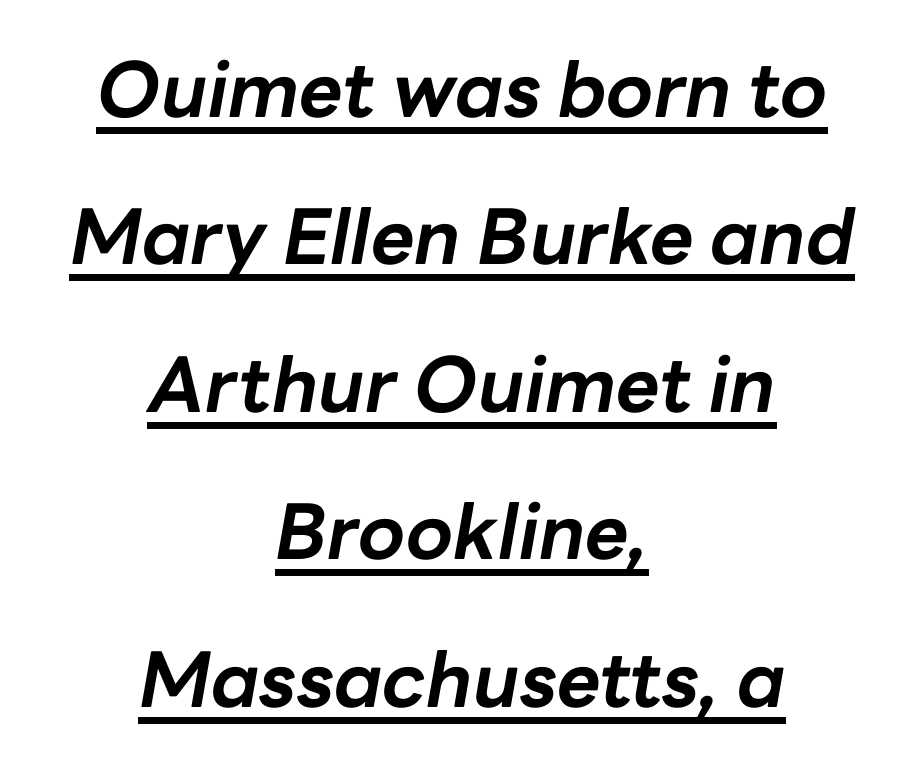
The image shows 76 px bold type, italic (leaning right); set centered, loose line spacing (1.94x), normal letter spacing, underlined; low stroke contrast and a medium x-height.
